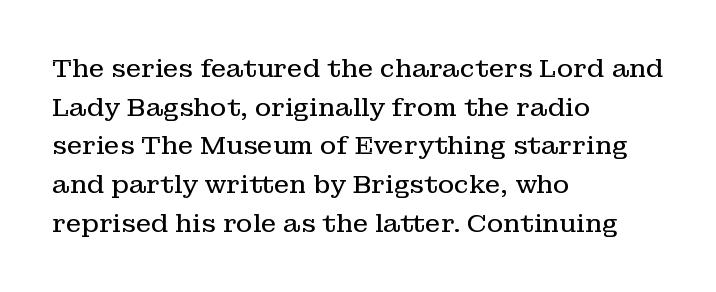
{"italic": "no", "bold": "no", "underline": "no", "align": "left", "line_spacing": "normal", "line_spacing_ratio": 1.55, "letter_spacing": "normal", "letter_spacing_em": 0.0, "glyph_px": 25}
